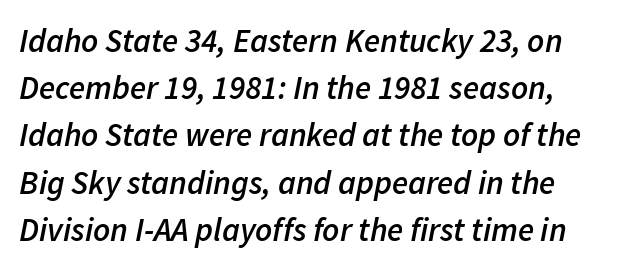
This rendering features lettering with no underline. The leading is moderate, giving the passage an even texture. Nobody touched the tracking dial on this one. A semibold gives these letters moderate extra thickness, short of bold.
